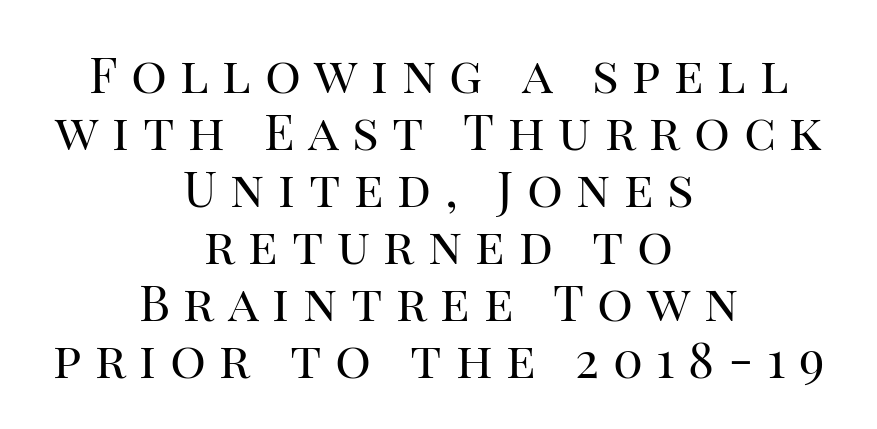
Is the block centered? Yes — each line is placed symmetrically about the middle. The leading is snug, giving the passage a crowded texture. Loose tracking; the words dissolve into strings of separated letters. The letters carry serifs — small finishing strokes at the ends of their stems. This sample uses an upright cut, with every glyph sitting square on the baseline. You could not count columns in this text — the font is proportionally spaced.
